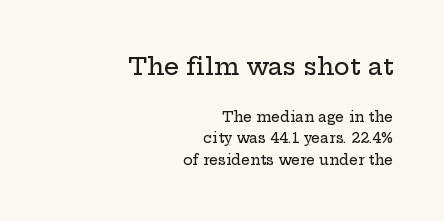
The image shows 24 px text type, upright; set right-aligned, normal line spacing (1.56x), normal letter spacing, not underlined; the first (top) block is 1.71x larger.
